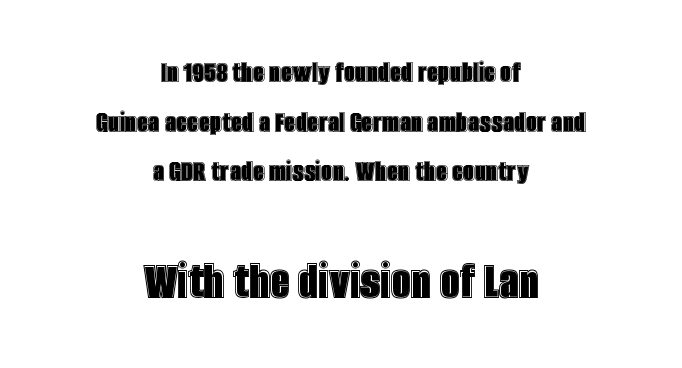
The image shows 56 px condensed type, upright; set centered, normal line spacing (1.55x), normal letter spacing, not underlined; the second (bottom) block is 1.75x larger; a large x-height.
